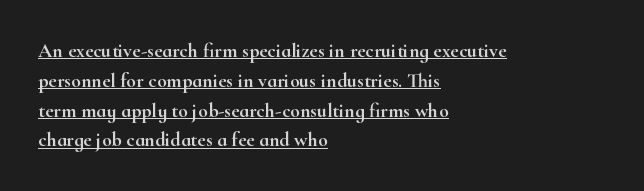
{"italic": "no", "underline": "yes", "align": "left", "line_spacing": "normal", "line_spacing_ratio": 1.49, "letter_spacing": "normal", "letter_spacing_em": 0.0, "glyph_px": 20}
